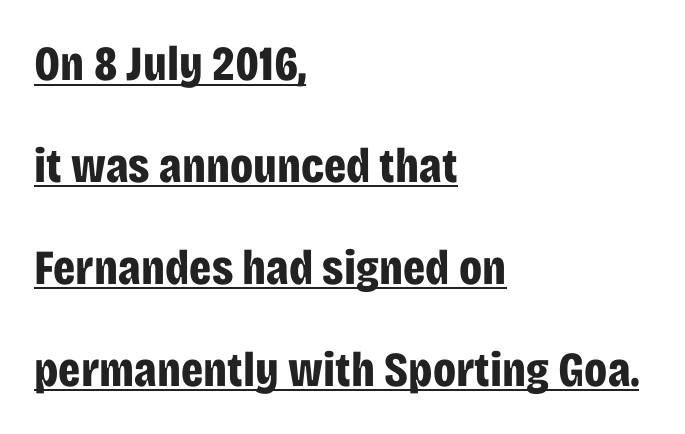
The image shows 49 px bold, condensed sans-serif type, upright; set left-aligned, loose line spacing (2.08x), normal letter spacing, underlined; low stroke contrast and a large x-height.
